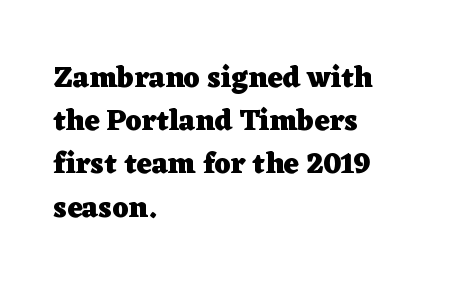
The image shows 29 px heavy, wide serif type, upright; set left-aligned, normal line spacing (1.49x), normal letter spacing, not underlined; low stroke contrast and a medium x-height.
